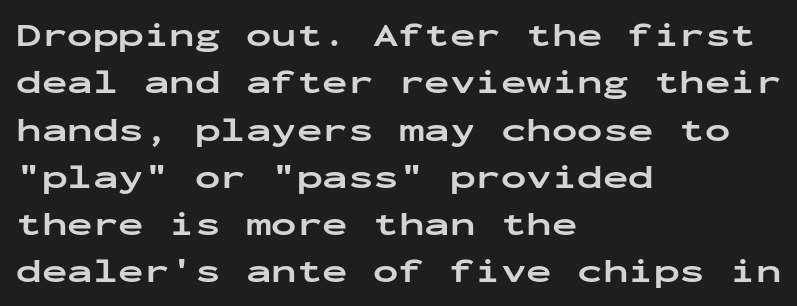
The image shows 34 px bold, wide sans-serif type, upright, monospaced; set left-aligned, normal line spacing (1.39x), normal letter spacing, not underlined; low stroke contrast and a medium x-height.
